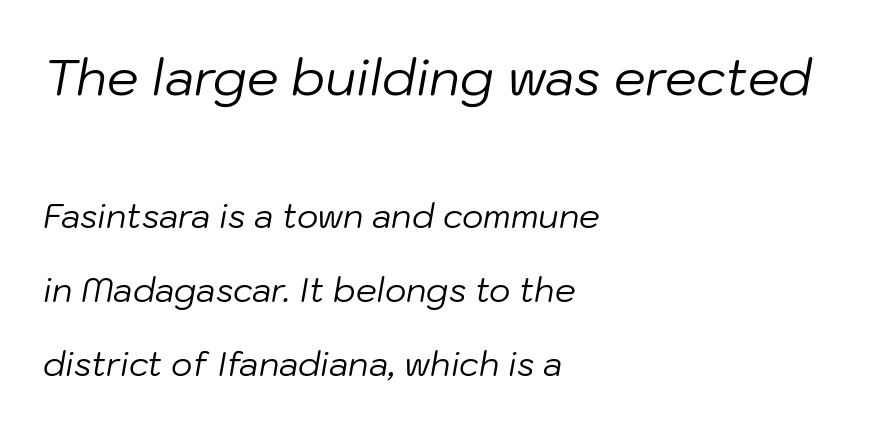
Q: Is the text bold? A: No.
Q: Is the text italic (slanted)? A: Yes, it leans right by about 10 degrees.
Q: Is the text underlined? A: No.
Q: How is the paragraph aligned? A: Left-aligned.
Q: Is the spacing between letters normal or unusually wide? A: Normal.
Q: Is the spacing between lines tight, normal or loose? A: Loose.
Q: Which block of text is set in a larger size, the first (top) or the second (bottom)? A: The first (top) one.
Q: Width (condensed, normal, or wide)? A: Normal.
Q: Stroke contrast? A: Low.
Q: x-height? A: Medium.
Q: Monospaced? A: No.
